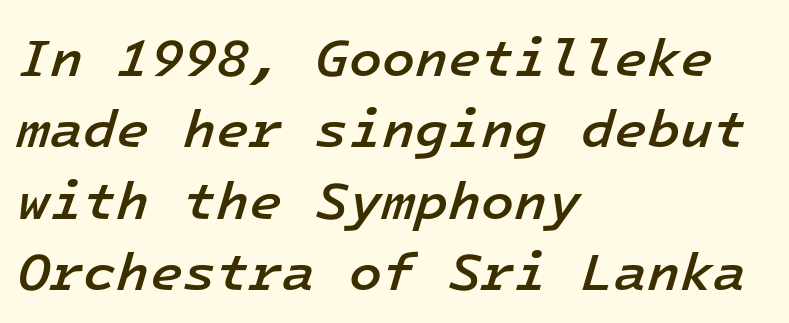
Q: Is the text bold? A: Semi-bold.
Q: Is the text italic (slanted)? A: Yes, it leans right by about 16 degrees.
Q: Is the text underlined? A: No.
Q: How is the paragraph aligned? A: Left-aligned.
Q: Is the spacing between letters normal or unusually wide? A: Normal.
Q: Is the spacing between lines tight, normal or loose? A: Normal.
Q: Width (condensed, normal, or wide)? A: Normal.
Q: Stroke contrast? A: Low.
Q: x-height? A: Medium.
Q: Monospaced? A: Yes.
